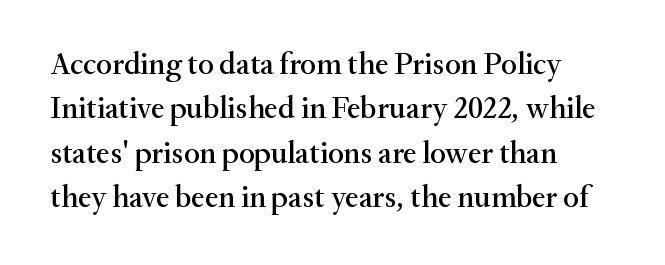
{"serif": "yes", "italic": "no", "width": "normal", "stroke_contrast": "medium", "x_height": "small", "monospaced": "no", "underline": "no", "align": "left", "line_spacing": "normal", "line_spacing_ratio": 1.43, "letter_spacing": "normal", "letter_spacing_em": 0.0, "glyph_px": 31}
